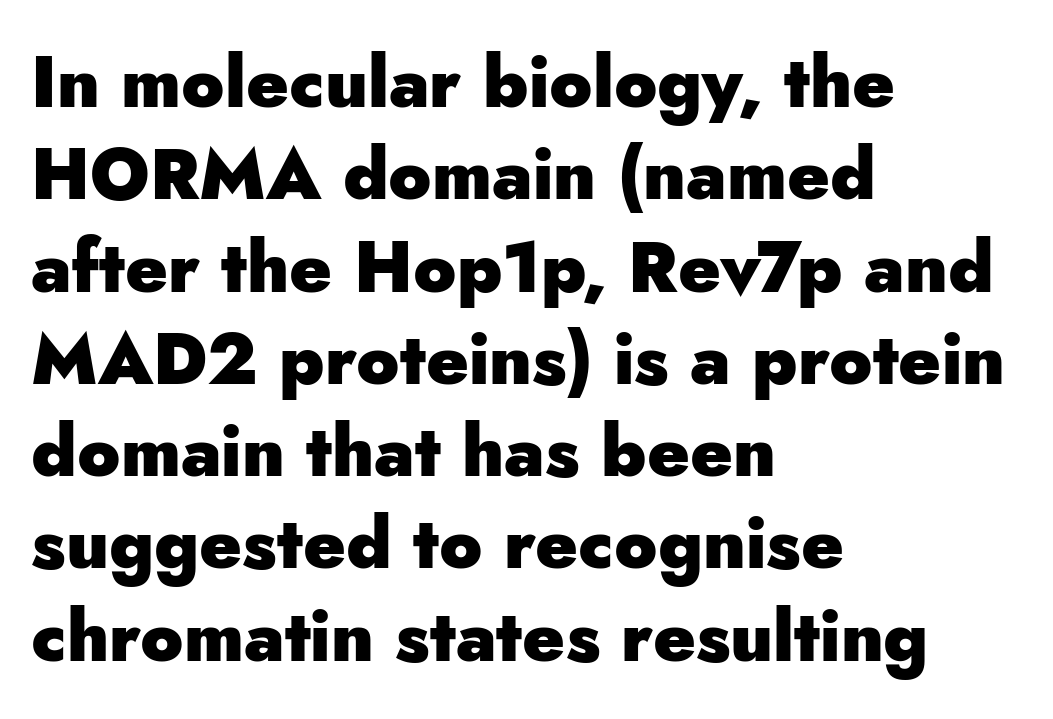
{"serif": "no", "italic": "no", "bold": "yes", "weight": "heavy", "width": "normal", "stroke_contrast": "low", "x_height": "small", "monospaced": "no", "underline": "no", "align": "left", "line_spacing": "normal", "line_spacing_ratio": 1.3, "letter_spacing": "normal", "letter_spacing_em": 0.0, "glyph_px": 71}
